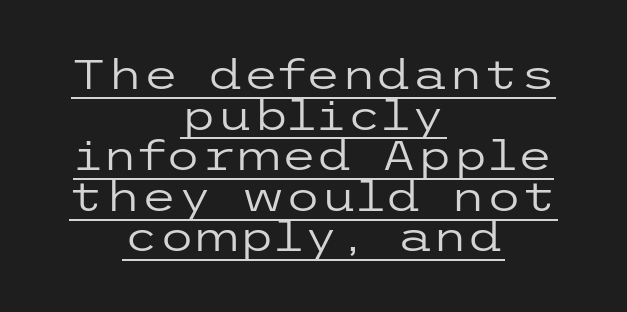
Q: Is the text bold? A: No.
Q: Is the text italic (slanted)? A: No, it is upright.
Q: Is the typeface a serif or a sans-serif typeface? A: Sans-serif.
Q: Is the text underlined? A: Yes.
Q: How is the paragraph aligned? A: Centered.
Q: Is the spacing between letters normal or unusually wide? A: Normal.
Q: Is the spacing between lines tight, normal or loose? A: Tight.
Q: Width (condensed, normal, or wide)? A: Wide.
Q: Stroke contrast? A: Low.
Q: x-height? A: Medium.
